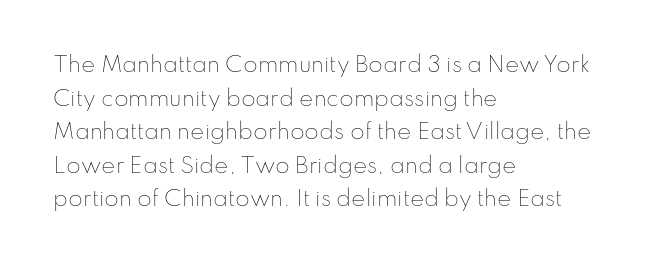
The font's upright variant was chosen for this text. Does the leading feel generous? No, just average. Letters rest on an invisible, unmarked baseline. Heft: none added — not bold. Typeset ragged right — the left edge is the straight one.
